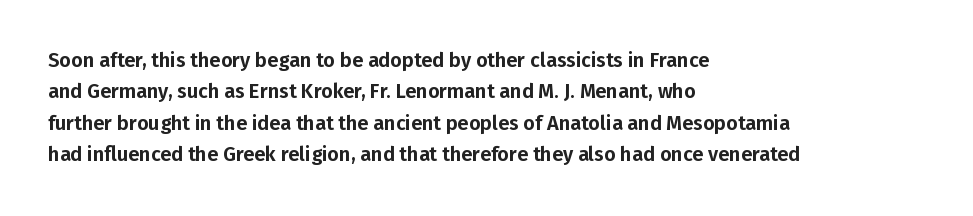
{"italic": "no", "underline": "no", "align": "left", "line_spacing": "normal", "line_spacing_ratio": 1.57, "letter_spacing": "normal", "letter_spacing_em": 0.0, "glyph_px": 20}
